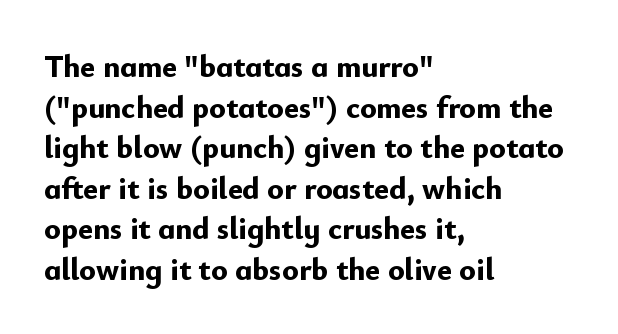
The glyphs in this specimen are sans serif. Just letters on the line, the space beneath them empty. Does the leading feel generous? No, just average. When letters stand straight like this, we call the style roman or upright.
